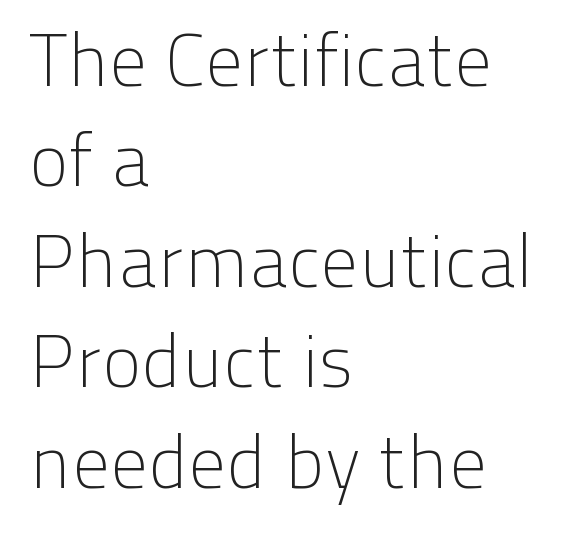
The image shows 75 px light sans-serif type, upright; set left-aligned, normal line spacing (1.34x), normal letter spacing, not underlined; low stroke contrast and a medium x-height.
